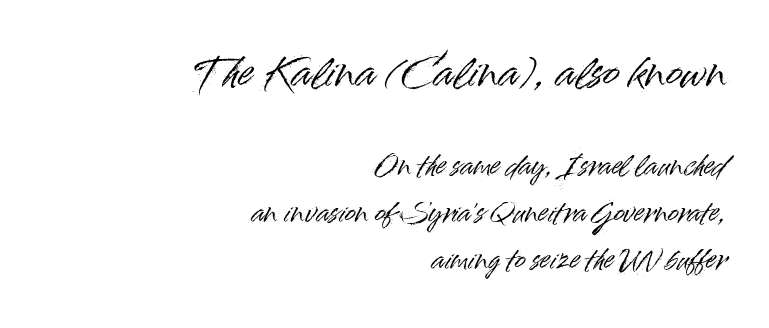
{"serif": "no", "width": "normal", "stroke_contrast": "high", "x_height": "small", "monospaced": "no", "underline": "no", "align": "right", "line_spacing_ratio": 1.81, "letter_spacing": "normal", "letter_spacing_em": 0.0, "larger_block": "first", "size_ratio": 1.5, "glyph_px": 39}
